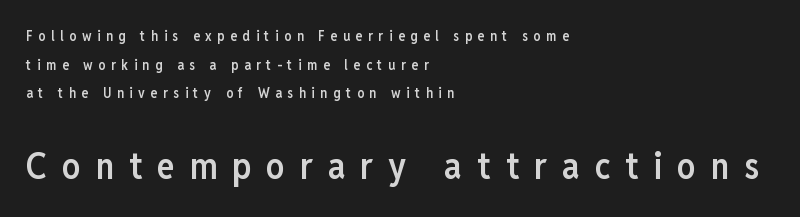
{"serif": "no", "italic": "no", "bold": "semi", "weight": "semibold", "width": "condensed", "stroke_contrast": "low", "x_height": "medium", "monospaced": "no", "underline": "no", "align": "left", "line_spacing": "loose", "line_spacing_ratio": 2.04, "letter_spacing": "wide", "letter_spacing_em": 0.4, "larger_block": "second", "size_ratio": 2.64, "glyph_px": 37}
